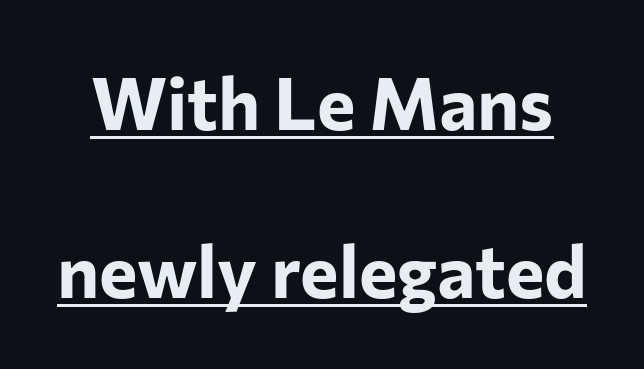
Q: Is the text bold? A: Yes.
Q: Is the text italic (slanted)? A: No, it is upright.
Q: Is the typeface a serif or a sans-serif typeface? A: Sans-serif.
Q: Is the text underlined? A: Yes.
Q: Is the spacing between letters normal or unusually wide? A: Normal.
Q: Is the spacing between lines tight, normal or loose? A: Loose.
Q: Width (condensed, normal, or wide)? A: Normal.
Q: Stroke contrast? A: Low.
Q: x-height? A: Medium.
Q: Monospaced? A: No.
